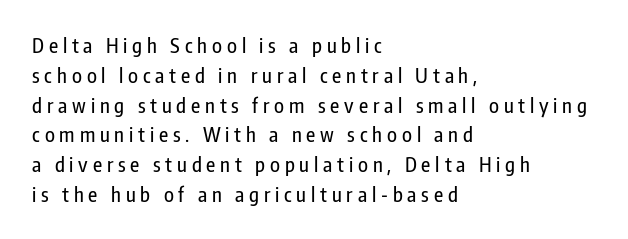
Q: Is the text italic (slanted)? A: No, it is upright.
Q: Is the text underlined? A: No.
Q: How is the paragraph aligned? A: Left-aligned.
Q: Is the spacing between letters normal or unusually wide? A: Unusually wide.
Q: Is the spacing between lines tight, normal or loose? A: Normal.
